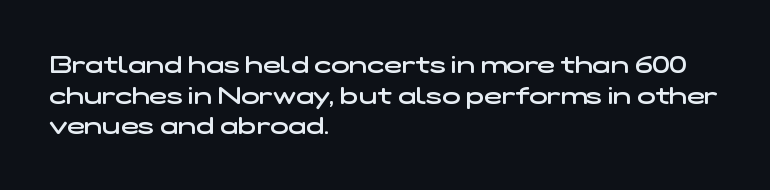
The image shows 24 px text type; set left-aligned, normal line spacing (1.28x), normal letter spacing, not underlined.
